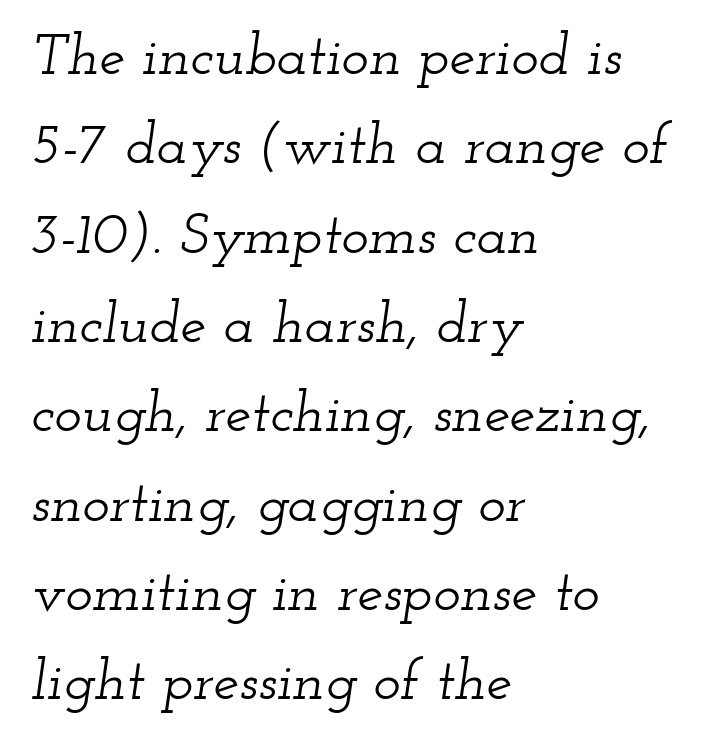
{"serif": "yes", "italic": "yes", "lean": "right", "slant_degrees": 12, "width": "wide", "stroke_contrast": "low", "x_height": "small", "monospaced": "no", "underline": "no", "align": "left", "line_spacing": "normal", "line_spacing_ratio": 1.54, "letter_spacing": "normal", "letter_spacing_em": 0.0, "glyph_px": 58}
